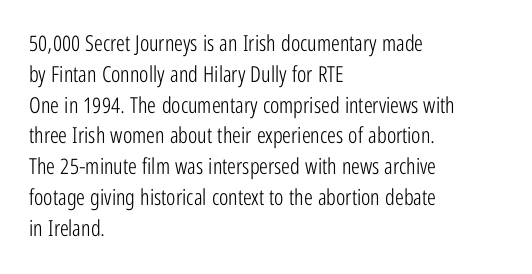
Q: Is the text bold? A: No.
Q: Is the text italic (slanted)? A: No, it is upright.
Q: Is the text underlined? A: No.
Q: How is the paragraph aligned? A: Left-aligned.
Q: Is the spacing between letters normal or unusually wide? A: Normal.
Q: Is the spacing between lines tight, normal or loose? A: Normal.
